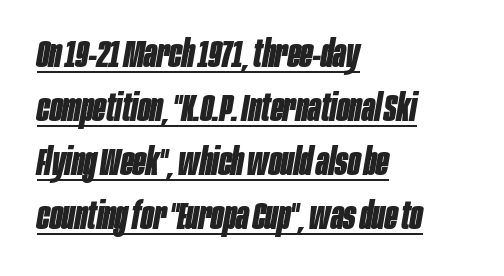
{"italic": "yes", "lean": "right", "slant_degrees": 10, "bold": "yes", "weight": "bold", "width": "condensed", "stroke_contrast": "low", "x_height": "large", "monospaced": "no", "underline": "yes", "align": "left", "line_spacing": "normal", "line_spacing_ratio": 1.46, "letter_spacing": "normal", "letter_spacing_em": 0.0, "glyph_px": 37}
